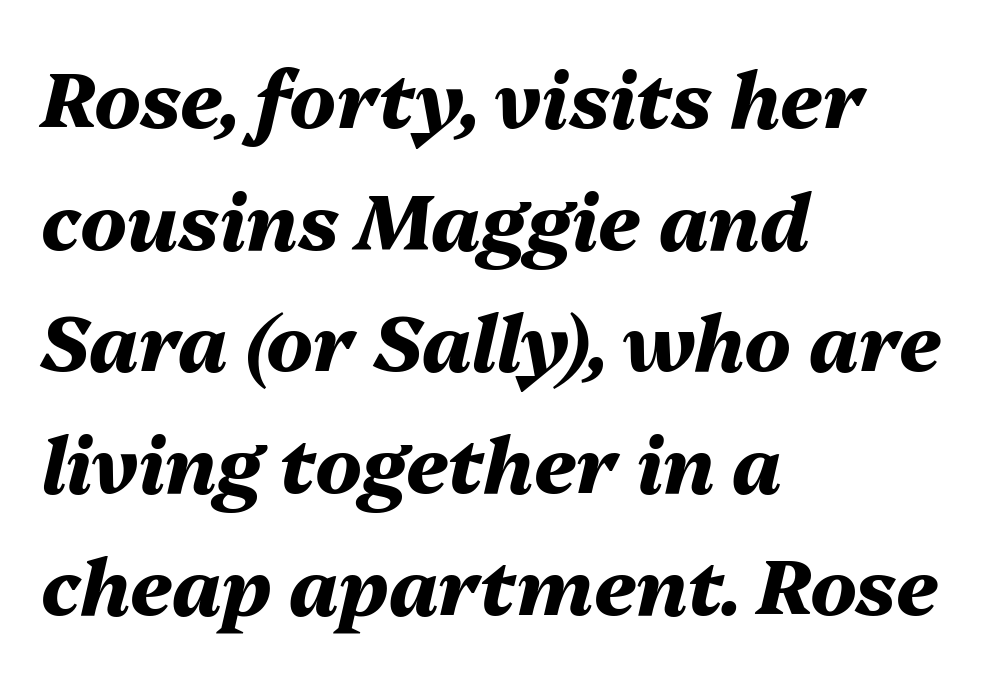
Italic? Definitely — the glyphs are oblique. Tracking here is standard; glyphs follow each other at the usual distance. Line starts are locked; line ends wander. How would I describe the line gaps? Plain and ordinary.
